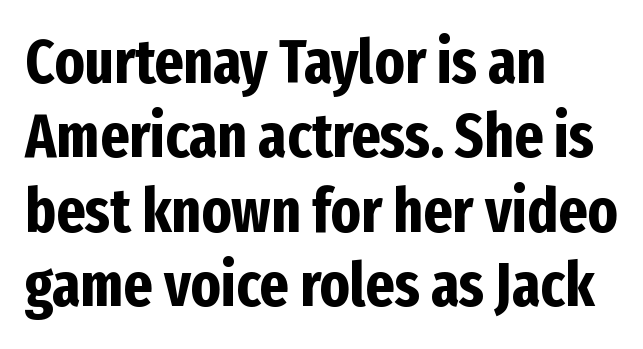
Descenders hang freely into open space. Line starts are locked; line ends wander. The face used here is rendered with its standard letterfit. Here the designer chose a conventional face with non-uniform glyph widths. I'd call this a sans setting — the letters go barefoot. Does the lettering tilt? It doesn't — this is upright.
